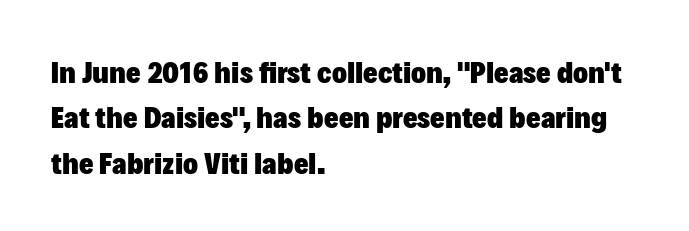
A typesetter would call this proportional, since set widths differ per character. Unlike a traditional serif, this face leaves its strokes unadorned. Look at the tracking — it's just the regular setting, nothing added. Underlining? Definitely not there.
